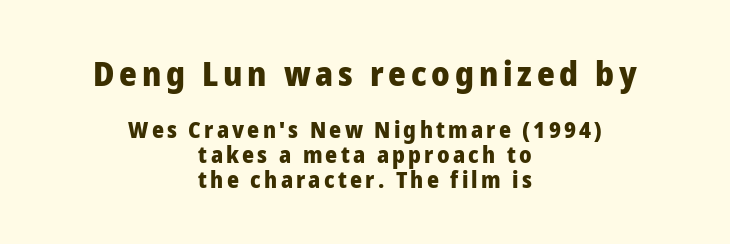
The image shows 34 px heavy sans-serif type, upright; set centered, tight line spacing (1.08x), not underlined; the first (top) block is 1.48x larger; low stroke contrast and a medium x-height.
